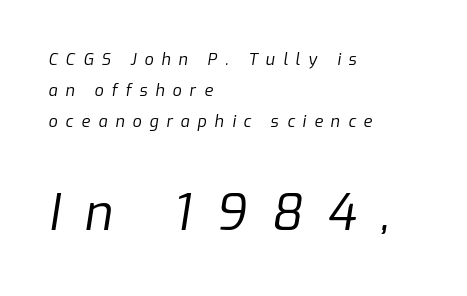
{"italic": "yes", "lean": "right", "slant_degrees": 9, "bold": "no", "weight": "regular", "width": "normal", "stroke_contrast": "low", "x_height": "medium", "monospaced": "no", "underline": "no", "align": "left", "line_spacing": "loose", "line_spacing_ratio": 1.94, "letter_spacing": "wide", "letter_spacing_em": 0.5, "larger_block": "second", "size_ratio": 3.06, "glyph_px": 49}
